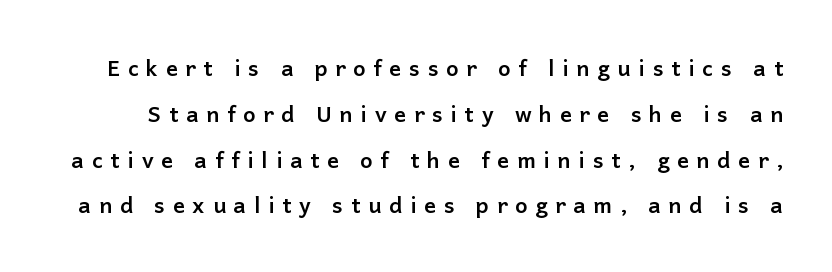
This rendering features lettering with no underline. This sample uses an upright cut, with every glyph sitting square on the baseline. Every letter is thick-stroked: bold, no question. The leading is generous, giving the passage an open texture. There is plenty of visible air inserted between adjacent glyphs.
